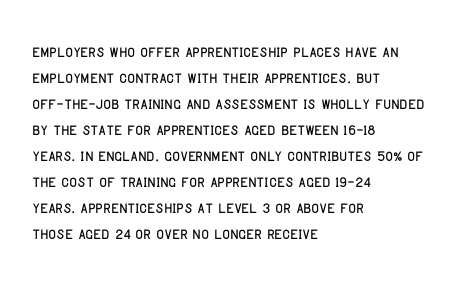
The image shows 21 px text type, upright; set left-aligned, line spacing 1.24x, normal letter spacing, not underlined.
